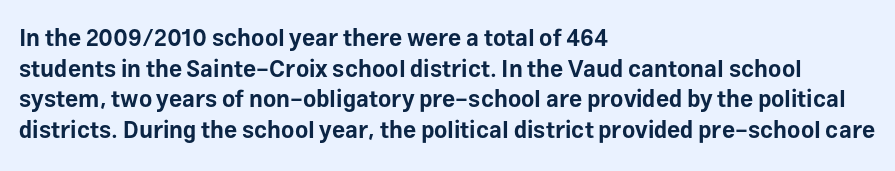
{"italic": "no", "bold": "yes", "underline": "no", "align": "left", "line_spacing": "normal", "line_spacing_ratio": 1.33, "letter_spacing": "normal", "letter_spacing_em": 0.0, "glyph_px": 23}
